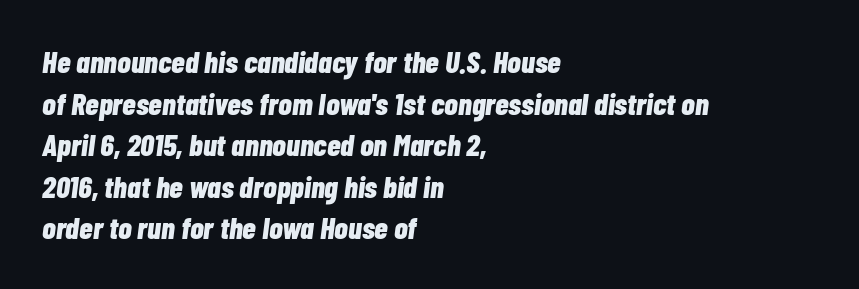
{"italic": "yes", "lean": "right", "slant_degrees": 7, "bold": "yes", "weight": "bold", "width": "condensed", "stroke_contrast": "low", "x_height": "medium", "monospaced": "no", "underline": "no", "align": "left", "line_spacing": "normal", "line_spacing_ratio": 1.34, "letter_spacing": "normal", "letter_spacing_em": 0.0, "glyph_px": 31}
